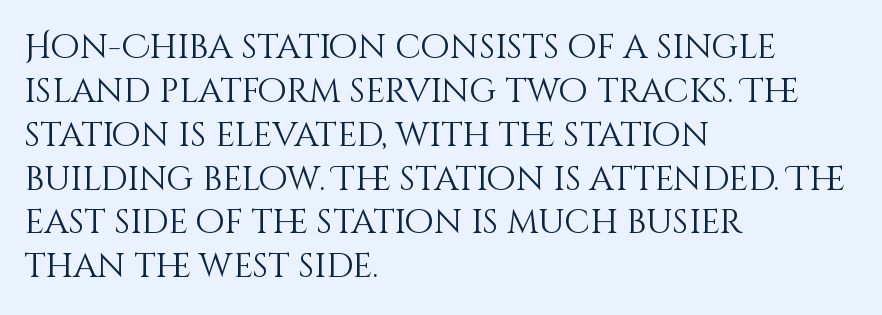
Unlike italic type, these characters show no tilt at all. Proportional: the letters do not fall into vertical columns. A bare baseline throughout the passage. The letterforms sit shoulder to shoulder at normal distance. The block of text has a typical density, with ordinary space between rows. These lines are set flush left with a ragged right edge.
